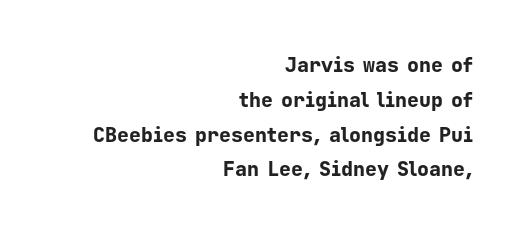
{"italic": "no", "bold": "yes", "underline": "no", "align": "right", "line_spacing_ratio": 1.74, "letter_spacing": "normal", "letter_spacing_em": 0.0, "glyph_px": 20}
